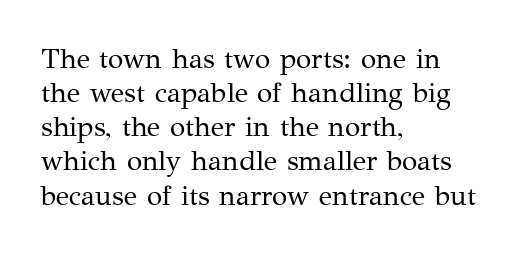
{"serif": "yes", "italic": "no", "bold": "no", "weight": "regular", "width": "normal", "stroke_contrast": "medium", "x_height": "medium", "monospaced": "no", "underline": "no", "align": "left", "line_spacing_ratio": 1.22, "letter_spacing": "normal", "letter_spacing_em": 0.0, "glyph_px": 28}
